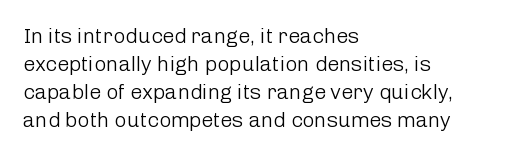
The image shows 21 px text type, upright; set left-aligned, normal line spacing (1.33x), normal letter spacing, not underlined.
